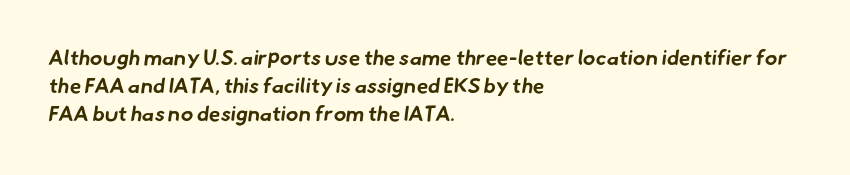
Horizontal bands of white between lines are of average thickness. The face used here is rendered with its standard letterfit. Caption: bold face, heavy strokes. Which margin do the lines hug? The left one — the right edge is uneven. A clean baseline with only descenders dipping below it.
